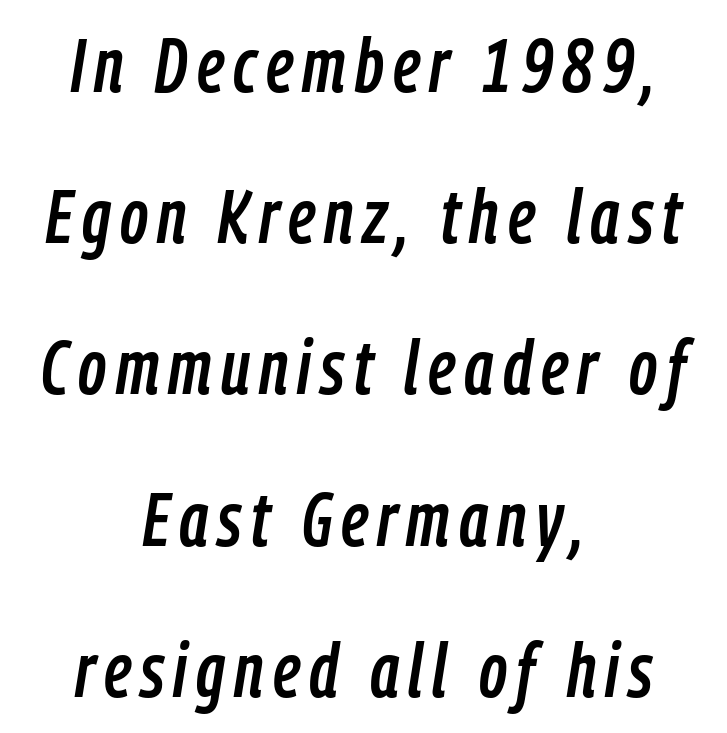
The passage shown is not underscored anywhere. This block would shrink considerably if given ordinary leading; it's expanded now. This sample uses an oblique cut, with every glyph tilted off the vertical. Varying glyph widths throughout — classic text-font behaviour. The paragraph has two soft edges and a firm central axis.
